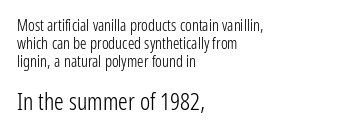
Q: Is the text bold? A: No.
Q: Is the text italic (slanted)? A: No, it is upright.
Q: Is the text underlined? A: No.
Q: How is the paragraph aligned? A: Left-aligned.
Q: Is the spacing between letters normal or unusually wide? A: Normal.
Q: Is the spacing between lines tight, normal or loose? A: Tight.
Q: Which block of text is set in a larger size, the first (top) or the second (bottom)? A: The second (bottom) one.
